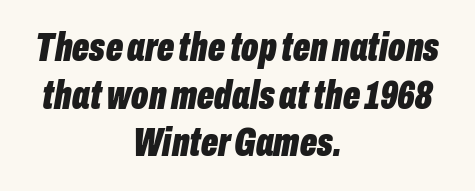
{"italic": "yes", "lean": "right", "slant_degrees": 10, "bold": "yes", "weight": "bold", "width": "condensed", "stroke_contrast": "low", "x_height": "medium", "monospaced": "no", "underline": "no", "align": "center", "line_spacing_ratio": 1.19, "letter_spacing": "normal", "letter_spacing_em": 0.0, "glyph_px": 40}
